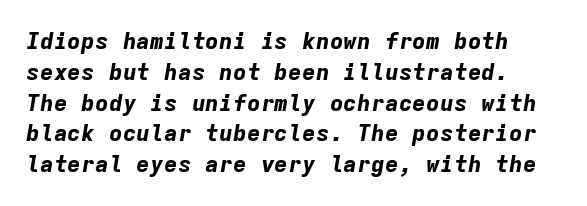
This sample keeps an unexceptional amount of space between lines. Every character sits at an angle, as italics do. Words float on clear page, feet unadorned. Letter spacing: default. Typesetter's note: full bold, strokes at maximum text heaviness.
